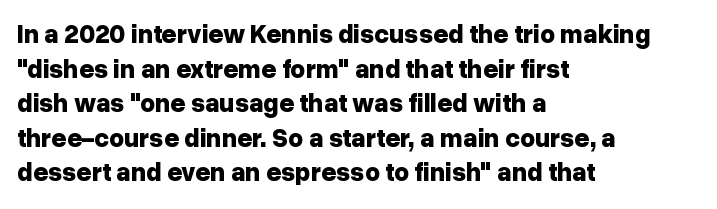
The image shows 26 px bold type, upright; set left-aligned, normal line spacing (1.33x), normal letter spacing, not underlined.
